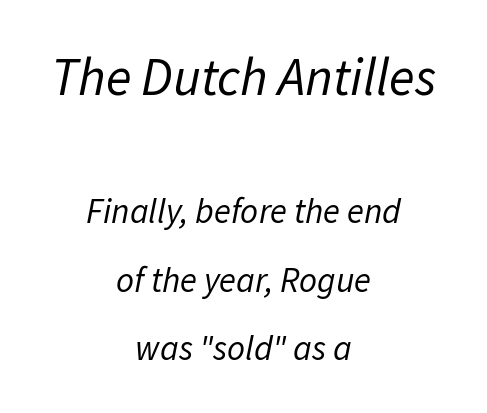
{"italic": "yes", "lean": "right", "slant_degrees": 11, "bold": "no", "weight": "regular", "width": "normal", "stroke_contrast": "low", "x_height": "medium", "monospaced": "no", "underline": "no", "align": "center", "line_spacing": "loose", "line_spacing_ratio": 1.96, "letter_spacing": "normal", "letter_spacing_em": 0.0, "larger_block": "first", "size_ratio": 1.51, "glyph_px": 53}
